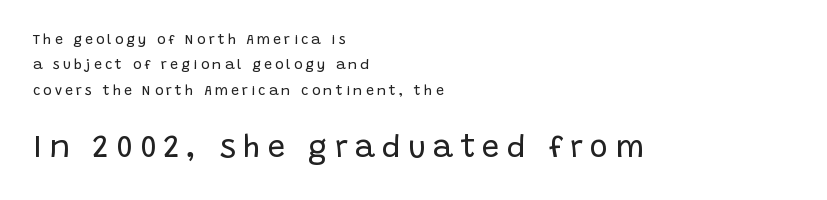
Caption: upper text group reduced, lower text group enlarged. The letters are spread apart with noticeably loose tracking. Descenders hang freely into open space. The letters carry no serifs — their stems end cleanly without finishing strokes. Italic? Not at all — the glyphs are vertical.
